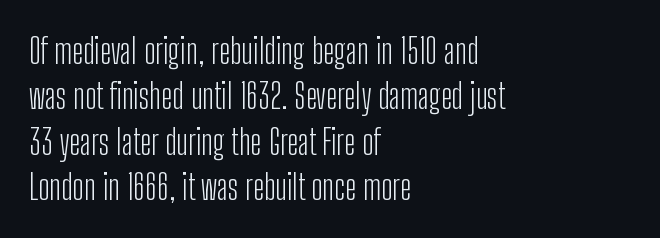
Q: Is the text bold? A: No.
Q: Is the text italic (slanted)? A: No, it is upright.
Q: Is the typeface a serif or a sans-serif typeface? A: Sans-serif.
Q: Is the text underlined? A: No.
Q: How is the paragraph aligned? A: Left-aligned.
Q: Is the spacing between letters normal or unusually wide? A: Normal.
Q: Is the spacing between lines tight, normal or loose? A: Normal.
Q: Width (condensed, normal, or wide)? A: Condensed.
Q: Stroke contrast? A: Low.
Q: x-height? A: Medium.
Q: Monospaced? A: No.
